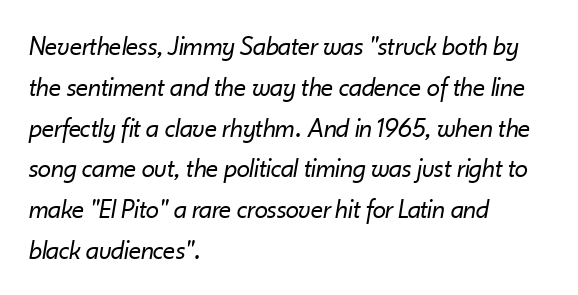
The font's italic variant was chosen for this text. Descenders hang freely into open space. What stands out about the letter spacing? Nothing — it is the standard amount. The rendering uses a moderate line-height, typical for paragraphs. Reading down the block, your eye returns to a fixed left position each line.
